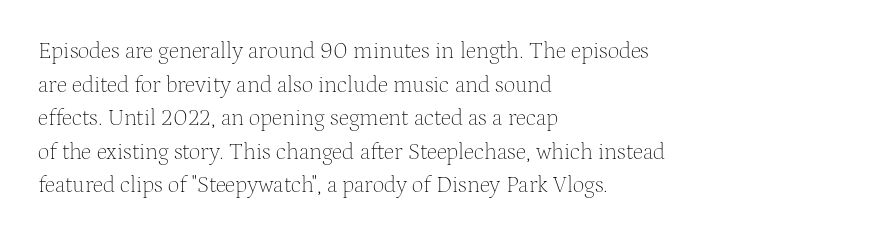
{"italic": "no", "bold": "no", "underline": "no", "align": "left", "line_spacing": "normal", "line_spacing_ratio": 1.46, "letter_spacing": "normal", "letter_spacing_em": 0.0, "glyph_px": 23}
